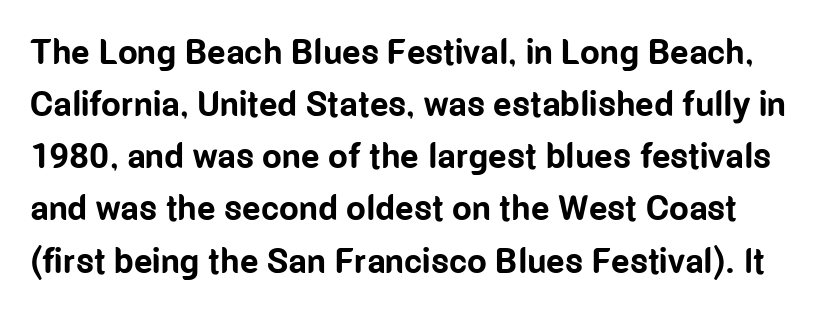
The gaps between neighbouring characters are ordinary and unremarkable. Examine the stroke ends and you'll find no serifs. Every character sits straight up, as roman type does. Nobody drew a line under any word here. Students, observe: this is what conventionally led text looks like.
